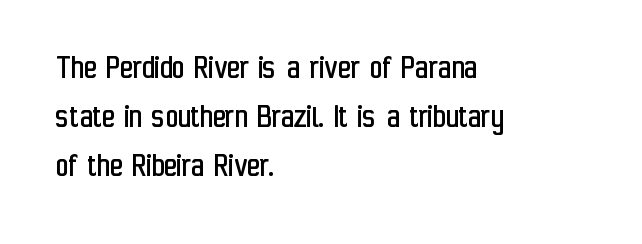
Line spacing here is normal. Upright lettering throughout. The strokes are not fattened; the text isn't bold. You can tell from the bare stems that sans-serif type was used.
